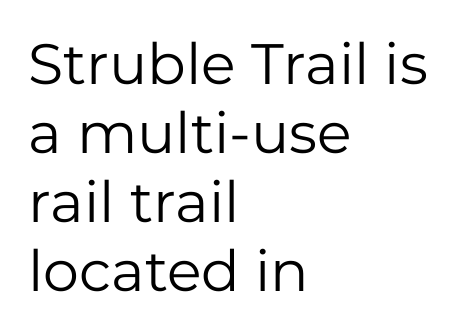
The image shows 57 px regular-weight sans-serif type, upright; set left-aligned, line spacing 1.21x, normal letter spacing, not underlined; low stroke contrast and a medium x-height.
